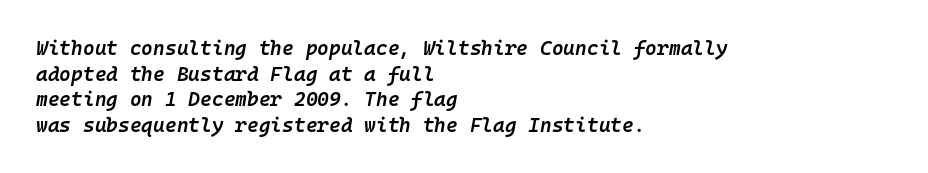
{"italic": "yes", "lean": "right", "slant_degrees": 10, "bold": "semi", "underline": "no", "align": "left", "line_spacing": "normal", "line_spacing_ratio": 1.28, "letter_spacing": "normal", "letter_spacing_em": 0.0, "glyph_px": 20}
